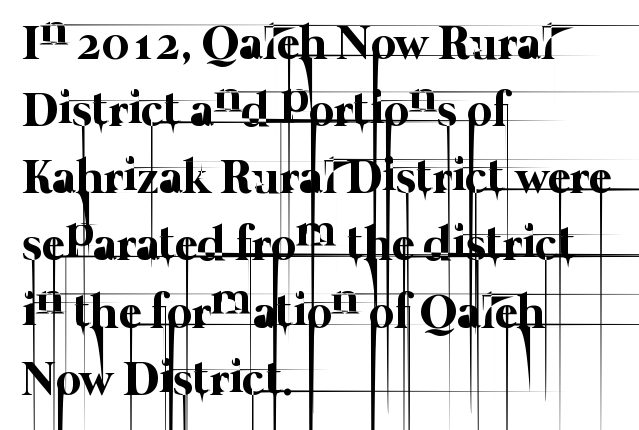
{"bold": "no", "weight": "thin", "width": "normal", "stroke_contrast": "low", "x_height": "medium", "monospaced": "no", "underline": "no", "align": "left", "line_spacing": "normal", "line_spacing_ratio": 1.37, "letter_spacing": "normal", "letter_spacing_em": 0.0, "glyph_px": 49}
